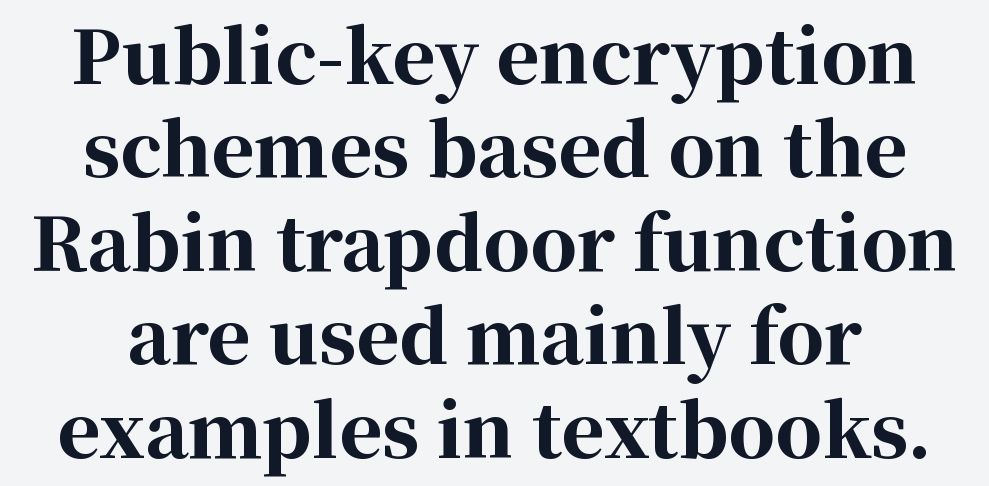
Q: Is the text bold? A: Yes.
Q: Is the text italic (slanted)? A: No, it is upright.
Q: Is the typeface a serif or a sans-serif typeface? A: Serif.
Q: Is the text underlined? A: No.
Q: Is the spacing between letters normal or unusually wide? A: Normal.
Q: Is the spacing between lines tight, normal or loose? A: Normal.
Q: Width (condensed, normal, or wide)? A: Normal.
Q: Stroke contrast? A: High.
Q: x-height? A: Medium.
Q: Monospaced? A: No.
